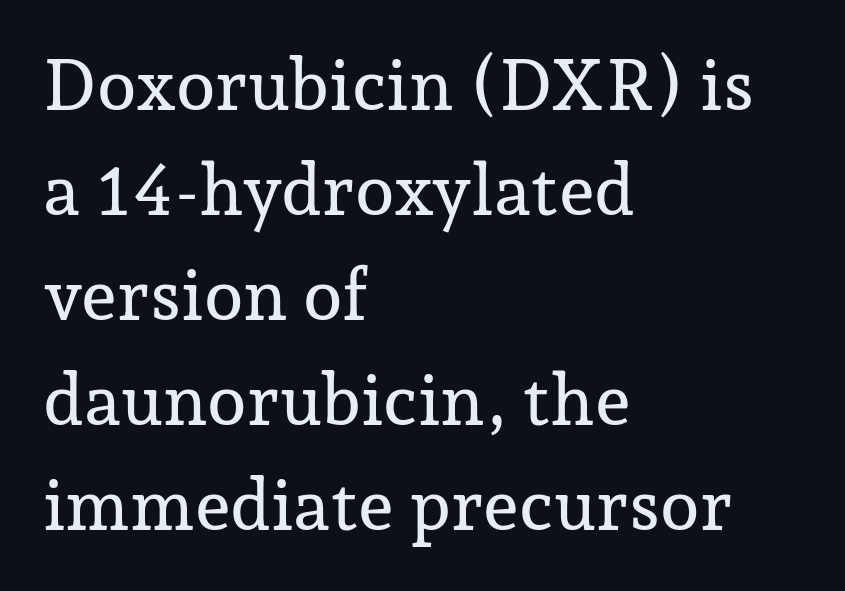
{"serif": "yes", "italic": "no", "width": "normal", "stroke_contrast": "low", "x_height": "medium", "monospaced": "no", "underline": "no", "align": "left", "line_spacing": "normal", "line_spacing_ratio": 1.48, "letter_spacing": "normal", "letter_spacing_em": 0.0, "glyph_px": 71}
